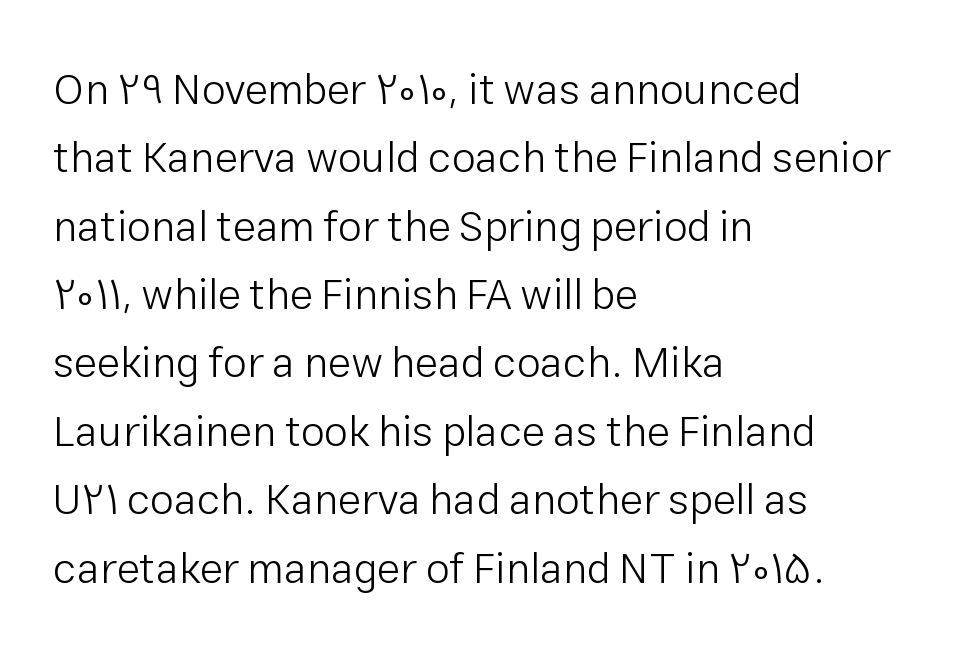
{"serif": "no", "italic": "no", "bold": "no", "weight": "light", "width": "normal", "stroke_contrast": "low", "x_height": "medium", "monospaced": "no", "underline": "no", "align": "left", "line_spacing": "normal", "line_spacing_ratio": 1.59, "letter_spacing": "normal", "letter_spacing_em": 0.0, "glyph_px": 43}
